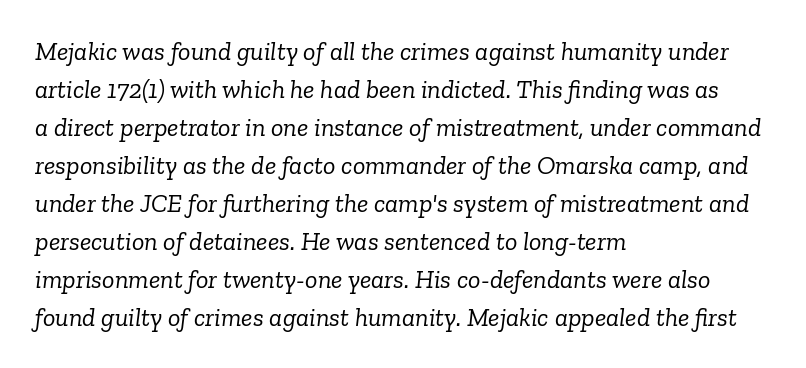
Q: Is the text bold? A: No.
Q: Is the text italic (slanted)? A: Yes, it leans right by about 6 degrees.
Q: Is the text underlined? A: No.
Q: How is the paragraph aligned? A: Left-aligned.
Q: Is the spacing between letters normal or unusually wide? A: Normal.
Q: Is the spacing between lines tight, normal or loose? A: Normal.
